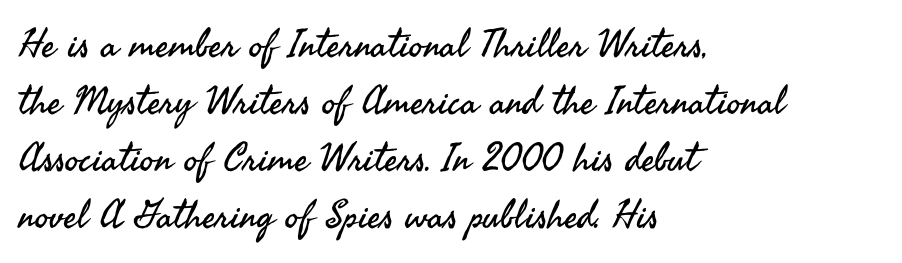
The lines sit at an ordinary, default distance from one another. Weight: regular or lighter. In CSS terms this would be text-align: left. Anything drawn beneath the words? Only blank space.
